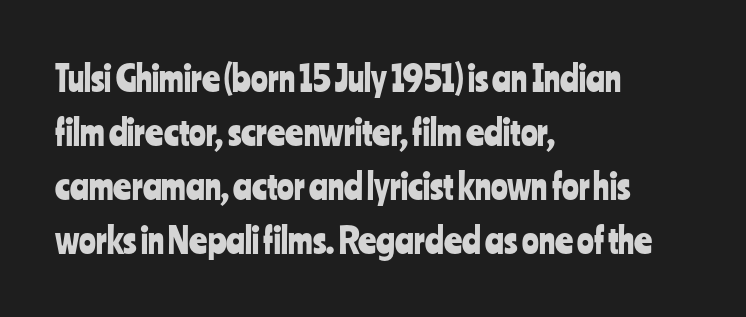
The passage shown stacks its lines at a standard gap. A typesetter would call this zero additional tracking. Does the lettering tilt? It doesn't — this is upright. Casual observation: everything's shoved over to the left. Check where the strokes stop: nothing finishes them off — pure sans.
